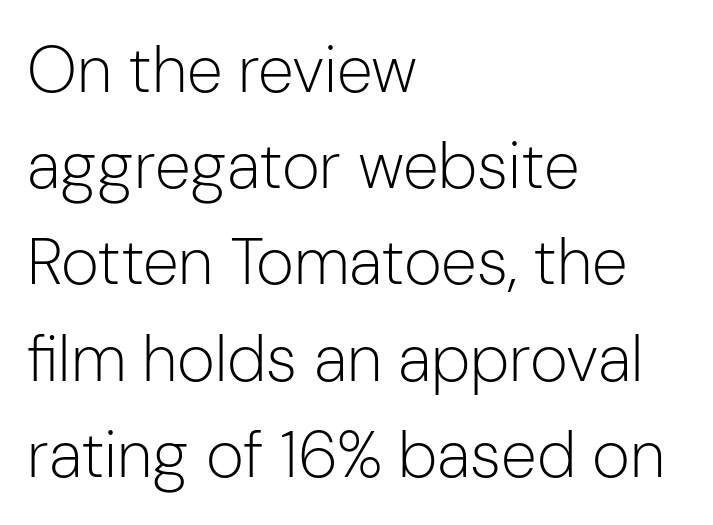
The face used here is proportionally spaced, like ordinary book or web type. A typesetter would label this face a sans. Leading: standard. The letters look calm and open, with moderate or lighter stems. The horizontal fit of the characters is conventional and even. Just letters on the line, the space beneath them empty.
